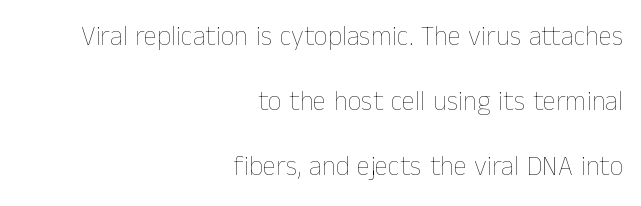
Q: Is the text bold? A: No.
Q: Is the text italic (slanted)? A: No, it is upright.
Q: Is the text underlined? A: No.
Q: How is the paragraph aligned? A: Right-aligned.
Q: Is the spacing between letters normal or unusually wide? A: Normal.
Q: Is the spacing between lines tight, normal or loose? A: Loose.
